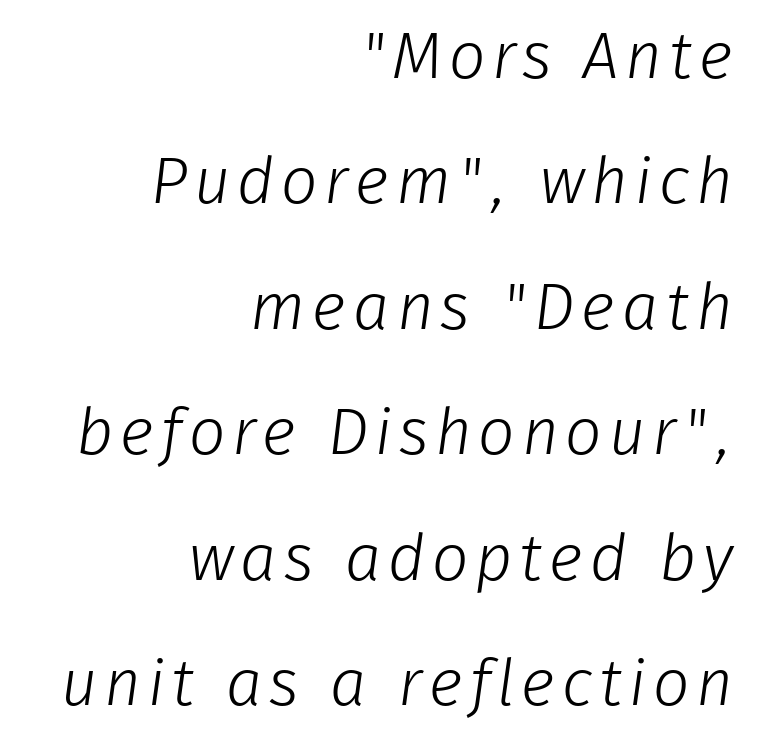
A clean baseline with only descenders dipping below it. Line spacing here is loose. The typesetter chose a ragged-left arrangement here. Note the varied advance widths — an 'i' is clearly narrower than an 'm'. The text was rendered using a sans face with plain stroke endings. The font sits on the lighter half of the weight spectrum, regular included.
